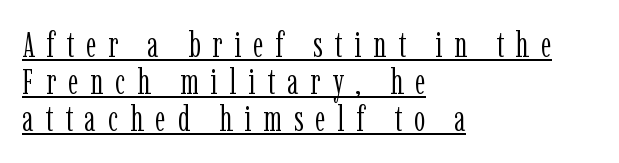
Serifs: yes, visible at the terminals of the letterforms. Italic: no, the glyphs are upright roman. Short note: letters widely spaced. Beneath each row of characters lies a ruled line.
